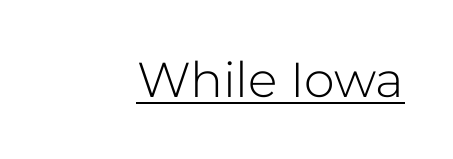
You could not count columns in this text — the font is proportionally spaced. No extra tracking has been applied to these lines. Unlike a traditional serif, this face leaves its strokes unadorned. Posture: straight, roman, zero tilt. Each stroke keeps to a modest, everyday thickness or less. This rendering features underlined lettering.
